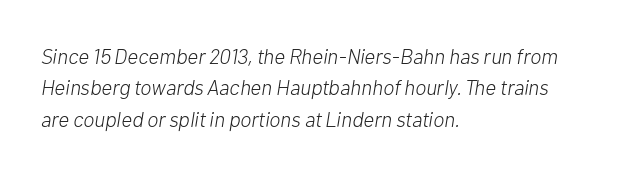
The image shows 21 px text type, italic (leaning right); set left-aligned, normal line spacing (1.49x), normal letter spacing, not underlined.
